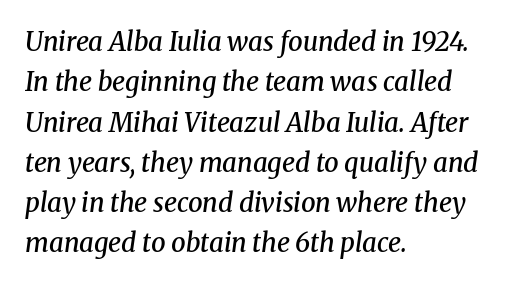
Q: Is the text bold? A: Semi-bold.
Q: Is the text italic (slanted)? A: Yes, it leans right by about 8 degrees.
Q: Is the text underlined? A: No.
Q: How is the paragraph aligned? A: Left-aligned.
Q: Is the spacing between letters normal or unusually wide? A: Normal.
Q: Is the spacing between lines tight, normal or loose? A: Normal.
